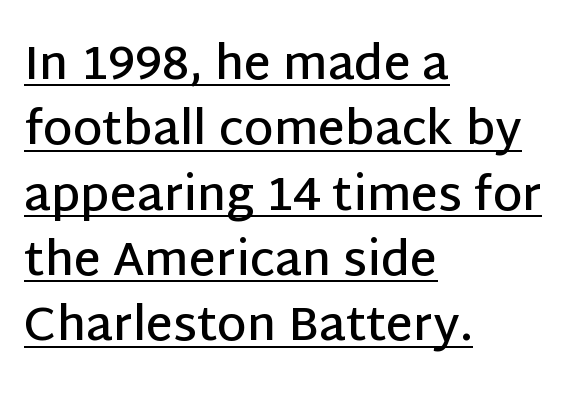
{"serif": "no", "italic": "no", "bold": "semi", "weight": "semibold", "width": "normal", "stroke_contrast": "low", "x_height": "large", "monospaced": "no", "underline": "yes", "align": "left", "line_spacing": "normal", "line_spacing_ratio": 1.39, "letter_spacing": "normal", "letter_spacing_em": 0.0, "glyph_px": 47}
